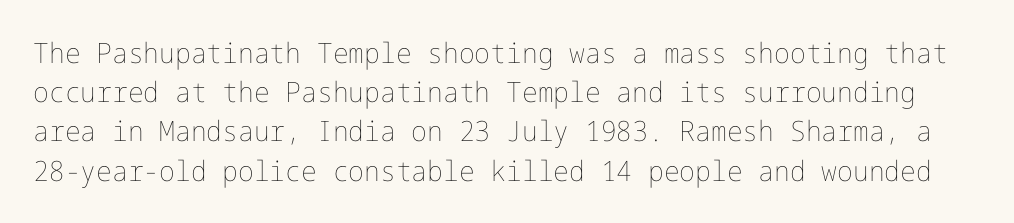
Bold? No — there's no thickening of the strokes. The specimen omits any rule beneath the text block's lines. The block of text has a typical density, with ordinary space between rows. This sample uses plain, unmodified letter spacing. Quick note: not italic, upright.
